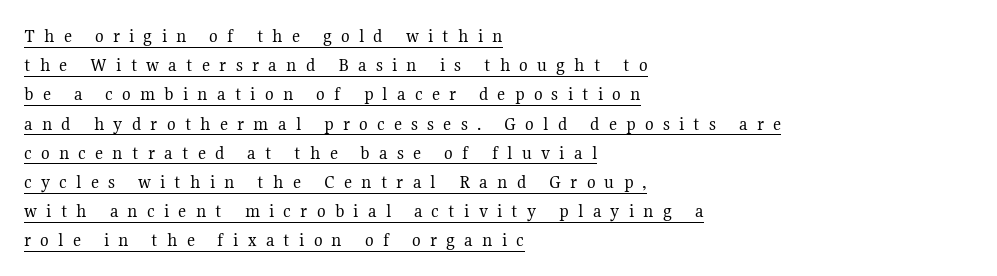
{"italic": "no", "bold": "no", "underline": "yes", "align": "left", "line_spacing": "normal", "line_spacing_ratio": 1.46, "letter_spacing": "wide", "letter_spacing_em": 0.46, "glyph_px": 20}
